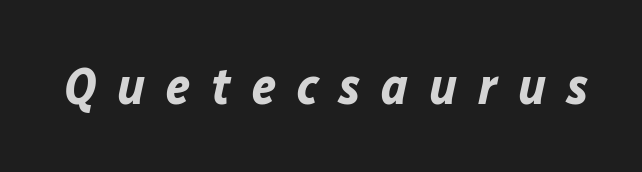
{"italic": "yes", "lean": "right", "slant_degrees": 12, "bold": "yes", "weight": "bold", "width": "normal", "stroke_contrast": "low", "x_height": "medium", "monospaced": "no", "underline": "no", "letter_spacing": "wide", "letter_spacing_em": 0.4, "glyph_px": 52}
